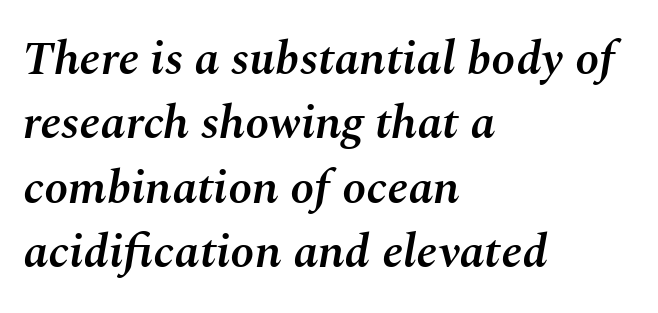
Leading: standard. Where is the straight margin? On the left. The strokes are fattened partway — semibold, not bold. Each letter keeps its own natural width here, so spacing adapts to shape. Italic: yes, the glyphs are oblique. Inter-character spacing is left at the font's built-in metrics.
